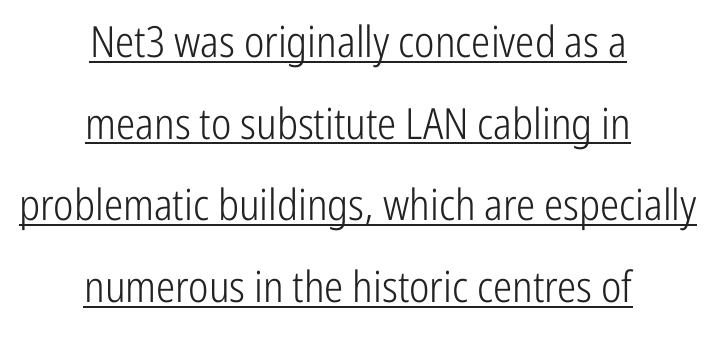
The image shows 43 px light, condensed sans-serif type, upright; set centered, loose line spacing (1.9x), normal letter spacing, underlined; low stroke contrast and a medium x-height.
